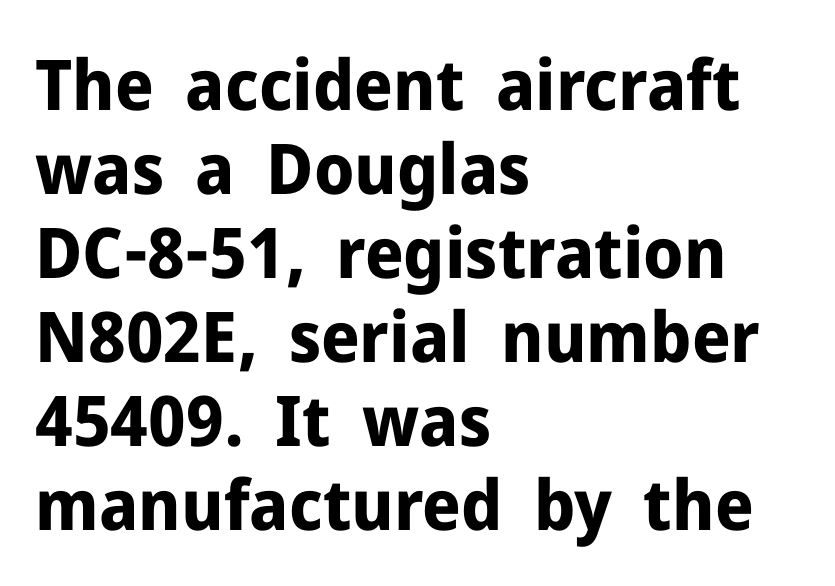
{"serif": "no", "italic": "no", "bold": "yes", "weight": "bold", "width": "normal", "stroke_contrast": "low", "x_height": "medium", "monospaced": "no", "underline": "no", "align": "left", "line_spacing_ratio": 1.2, "letter_spacing": "normal", "letter_spacing_em": 0.0, "glyph_px": 70}
